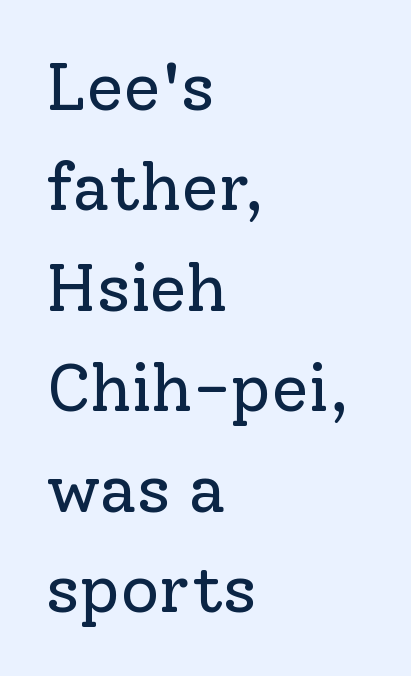
The image shows 67 px regular-weight serif type, upright; set left-aligned, normal line spacing (1.5x), normal letter spacing, not underlined; low stroke contrast and a medium x-height.
